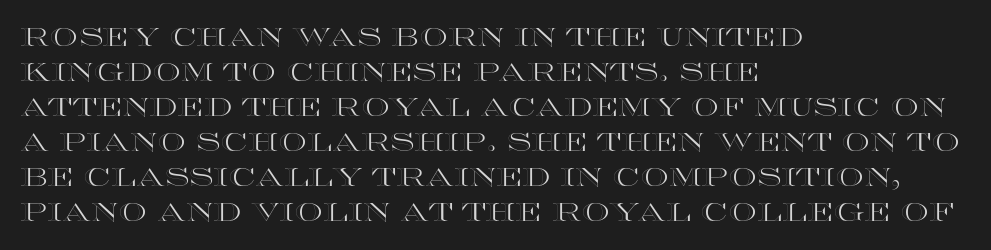
The image shows 25 px text type, upright; set left-aligned, normal line spacing (1.4x), normal letter spacing, not underlined.
